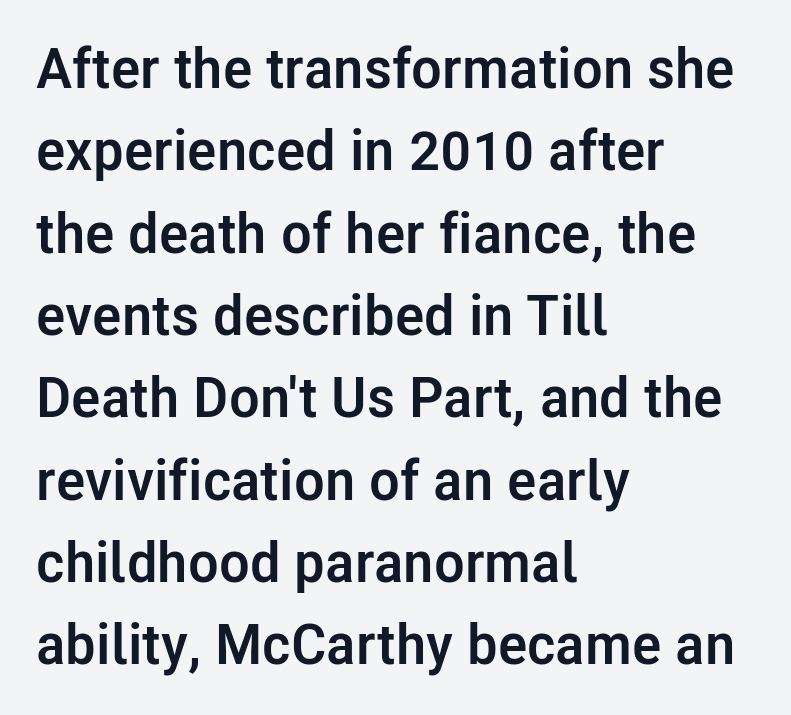
{"serif": "no", "italic": "no", "bold": "yes", "weight": "semibold", "width": "normal", "stroke_contrast": "low", "x_height": "medium", "monospaced": "no", "underline": "no", "align": "left", "line_spacing": "normal", "line_spacing_ratio": 1.47, "letter_spacing": "normal", "letter_spacing_em": 0.0, "glyph_px": 56}
